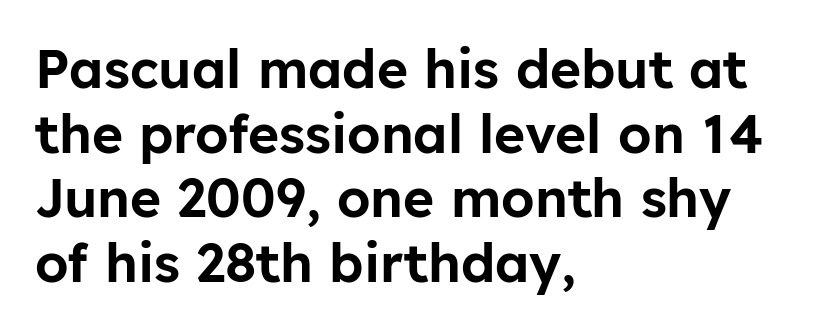
These lines are rendered in a variable-pitch font. Characters follow at the spacing the type designer built in. Posture: upright roman. This rendering features lettering with no underline.
